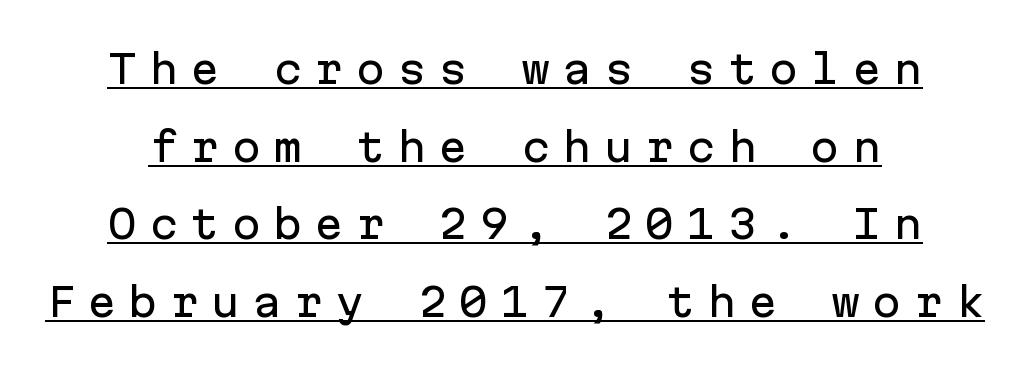
The image shows 39 px sans-serif type, upright, monospaced; set loose line spacing (1.99x), unusually wide letter spacing (+0.31 em), underlined; low stroke contrast and a medium x-height.
